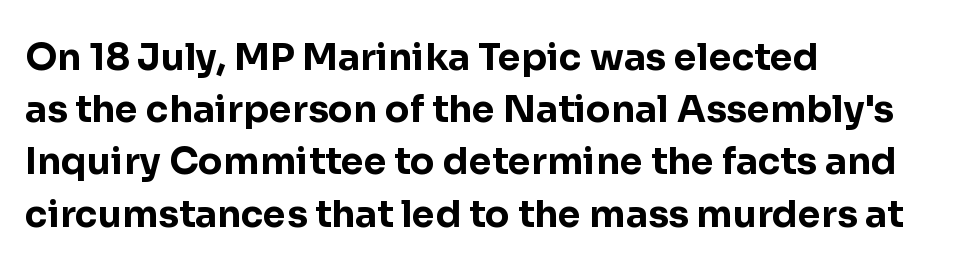
The image shows 37 px bold sans-serif type, upright; set left-aligned, normal line spacing (1.41x), normal letter spacing, not underlined; low stroke contrast and a medium x-height.
